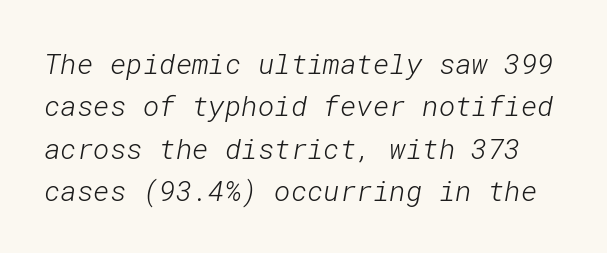
Spacing between characters is what you'd get straight out of the box. If you measured baseline to baseline, you'd find a middling distance. Stem width sits at or under what a default text font uses. No word sits above an underline.
